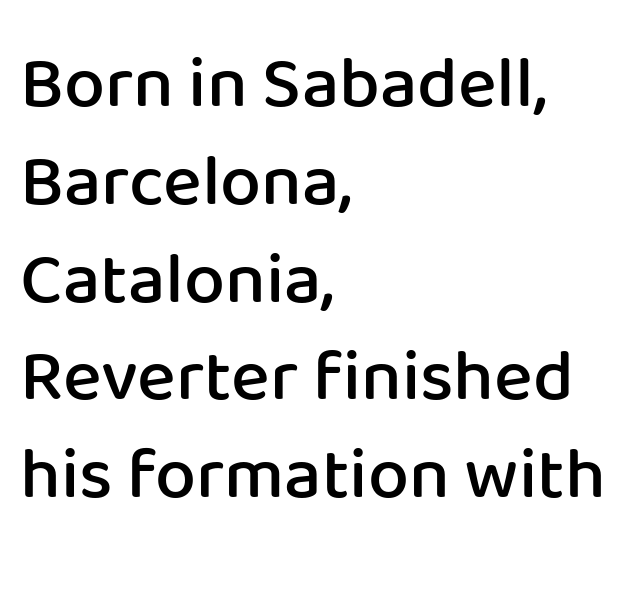
The image shows 73 px semibold sans-serif type, upright; set left-aligned, normal line spacing (1.34x), normal letter spacing, not underlined; low stroke contrast and a medium x-height.
